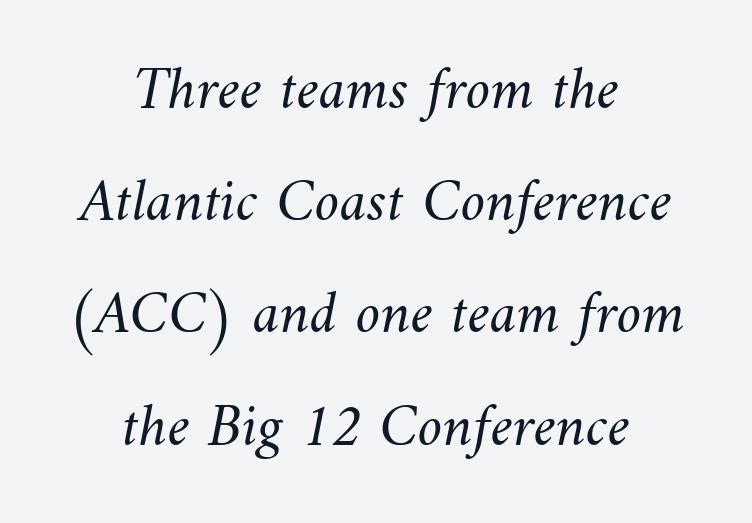
The image shows 62 px light type; set centered, line spacing 1.81x, normal letter spacing, not underlined; medium stroke contrast and a small x-height.
